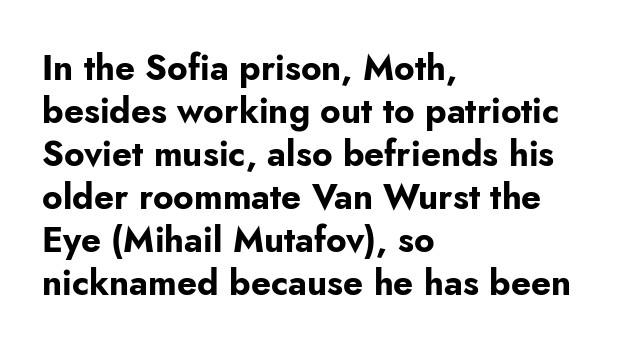
Lines of text with bare space underneath. The face used here has the dense, thick strokes of a bold. Reading down the block, your eye returns to a fixed left position each line. Notice how the stems are strictly vertical — no italics here.
